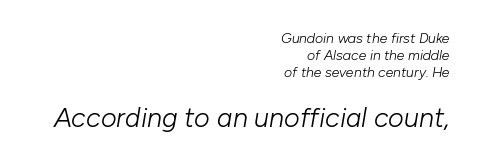
The image shows 27 px text type, italic (leaning right); set right-aligned, line spacing 1.21x, normal letter spacing, not underlined; the second (bottom) block is 1.93x larger.
